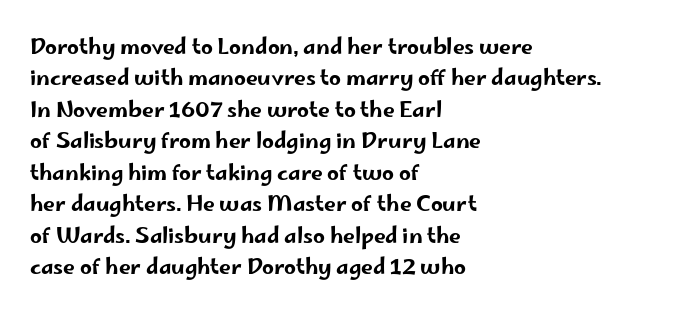
{"italic": "no", "underline": "no", "align": "left", "line_spacing": "normal", "line_spacing_ratio": 1.5, "letter_spacing": "normal", "letter_spacing_em": 0.0, "glyph_px": 21}
